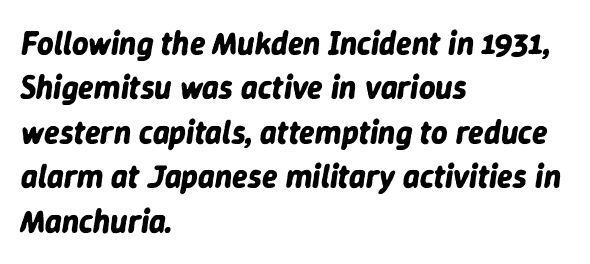
Compared with an ordinary text face, these strokes are far heavier — a full bold. Proportional: the letters do not fall into vertical columns. No word sits above an underline. Words appear dense and cohesive because spacing is normal.
